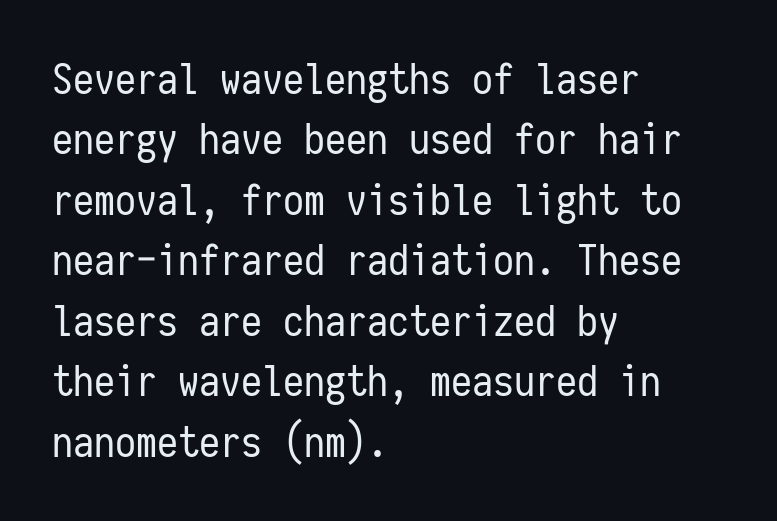
The image shows 42 px regular-weight, condensed sans-serif type, upright, monospaced; set left-aligned, normal line spacing (1.44x), normal letter spacing, not underlined; low stroke contrast and a medium x-height.
